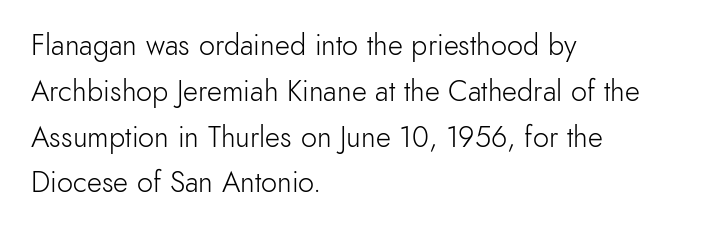
{"serif": "no", "italic": "no", "bold": "no", "weight": "light", "width": "normal", "x_height": "small", "monospaced": "no", "underline": "no", "align": "left", "line_spacing": "normal", "line_spacing_ratio": 1.58, "letter_spacing": "normal", "letter_spacing_em": 0.0, "glyph_px": 29}
